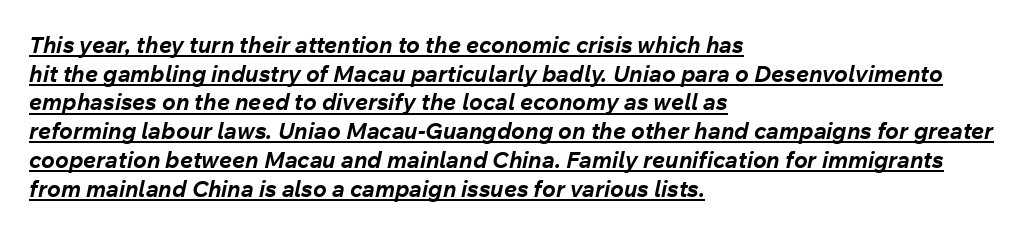
{"italic": "yes", "lean": "right", "slant_degrees": 12, "bold": "yes", "underline": "yes", "align": "left", "line_spacing": "normal", "line_spacing_ratio": 1.25, "letter_spacing": "normal", "letter_spacing_em": 0.0, "glyph_px": 23}
